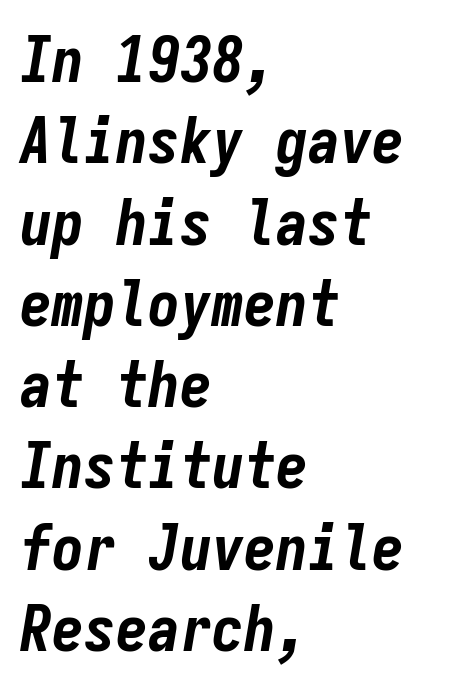
The image shows 64 px bold, condensed type, italic (leaning right), monospaced; set left-aligned, normal line spacing (1.27x), normal letter spacing, not underlined; low stroke contrast and a medium x-height.
